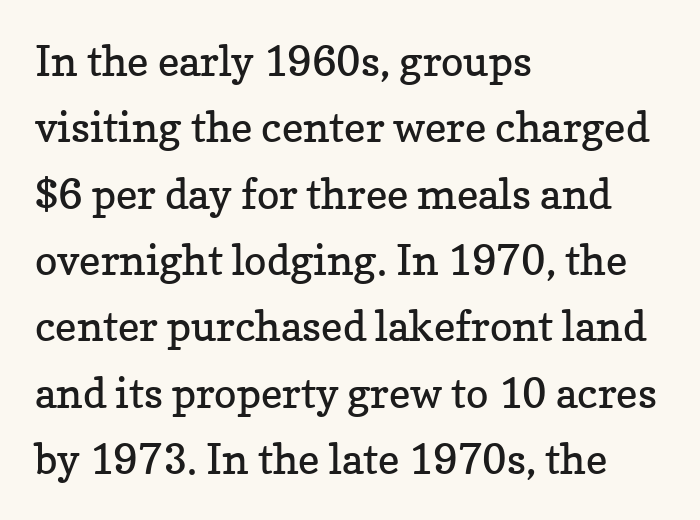
Varying glyph widths throughout — classic text-font behaviour. Layout note: lines flush left. Only glyphs here, with clear space below each row. In terms of leading, this rendering sits right in the middle. The letters stand upright; this is a roman face.
